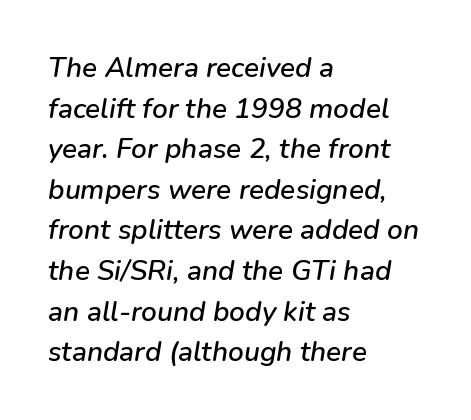
This rendering features lettering with no underline. No extra tracking has been applied to these lines. Rendered with sloped, italic letterforms. Does the leading feel generous? No, just average.
